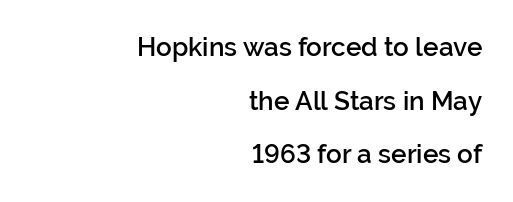
{"italic": "no", "bold": "semi", "underline": "no", "align": "right", "line_spacing": "loose", "line_spacing_ratio": 2.06, "letter_spacing": "normal", "letter_spacing_em": 0.0, "glyph_px": 26}
